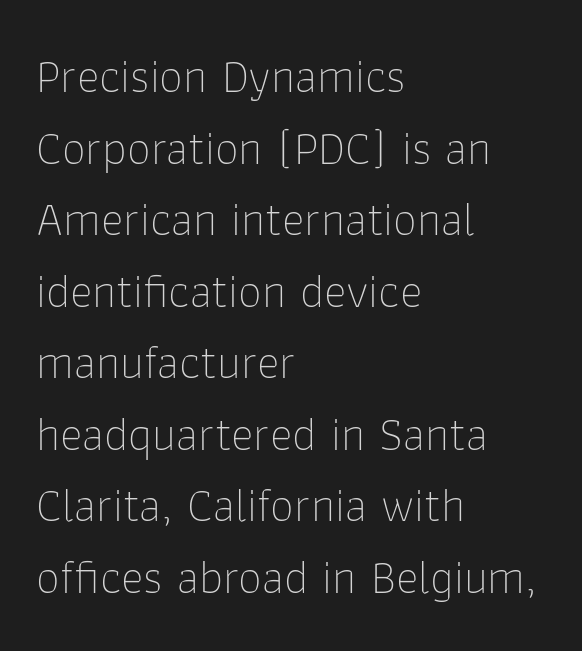
Proportional: the letters do not fall into vertical columns. Characters remain perfectly vertical along every line. Each letter's strokes conclude bluntly, with no projecting serifs. The lines in this sample share a left origin and differ only in where they stop. The baseline area is clear.
